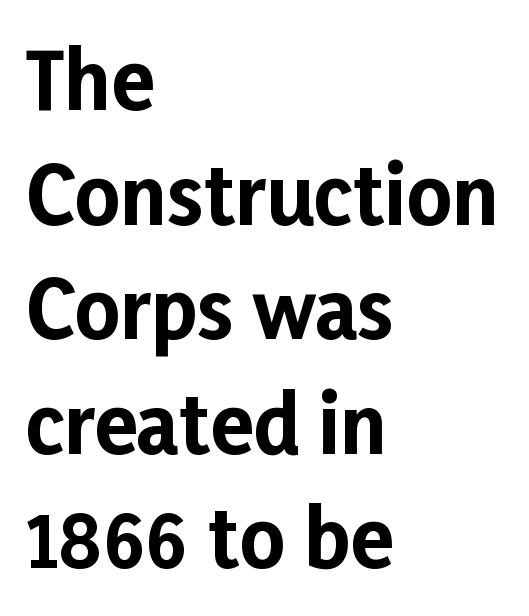
Leftover space on each line is placed entirely after the last word. This sample has the flowing, uneven cadence of proportional lettering. The space between consecutive lines is moderate. Glance below the letters and you will spot only blank space.
